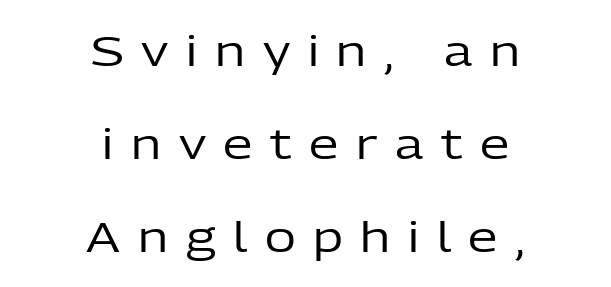
{"serif": "no", "italic": "no", "bold": "no", "weight": "regular", "width": "normal", "stroke_contrast": "low", "x_height": "medium", "monospaced": "no", "underline": "no", "align": "center", "line_spacing": "loose", "line_spacing_ratio": 2.21, "letter_spacing": "wide", "letter_spacing_em": 0.42, "glyph_px": 42}
